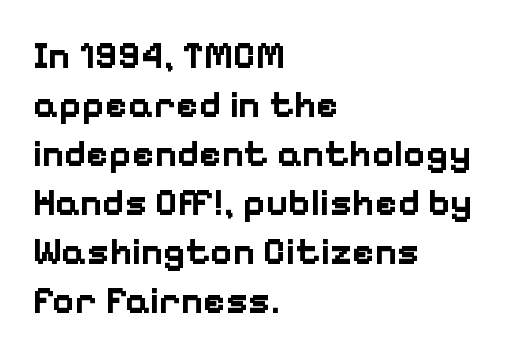
Q: Is the text bold? A: Yes.
Q: Is the text italic (slanted)? A: No, it is upright.
Q: Is the typeface a serif or a sans-serif typeface? A: Sans-serif.
Q: Is the text underlined? A: No.
Q: How is the paragraph aligned? A: Left-aligned.
Q: Is the spacing between letters normal or unusually wide? A: Normal.
Q: Is the spacing between lines tight, normal or loose? A: Normal.
Q: Width (condensed, normal, or wide)? A: Normal.
Q: Stroke contrast? A: Low.
Q: x-height? A: Medium.
Q: Monospaced? A: No.
